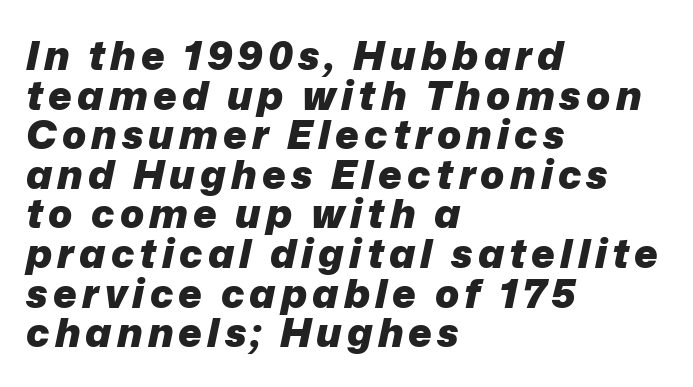
{"italic": "yes", "lean": "right", "slant_degrees": 12, "bold": "yes", "weight": "heavy", "width": "normal", "stroke_contrast": "low", "x_height": "medium", "monospaced": "no", "underline": "no", "align": "left", "line_spacing": "tight", "line_spacing_ratio": 0.99, "glyph_px": 40}
